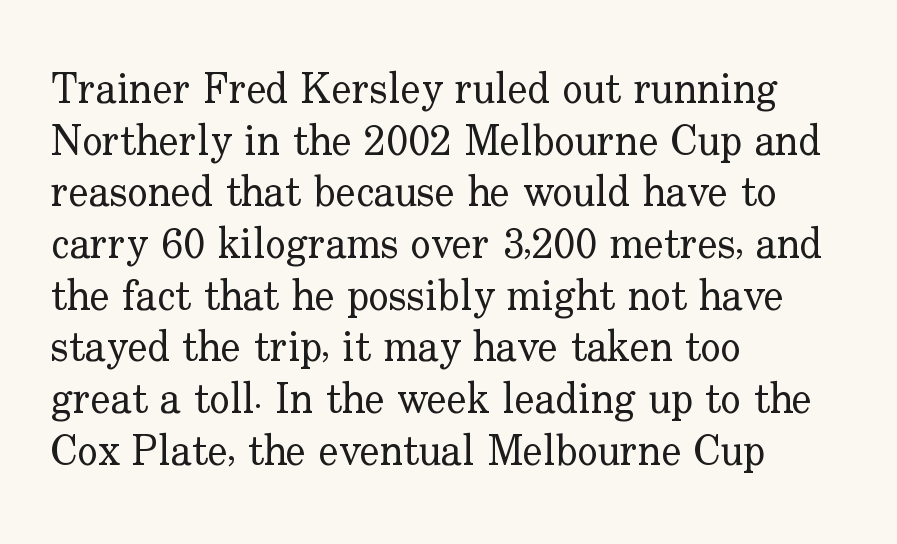
{"serif": "yes", "italic": "no", "bold": "no", "weight": "regular", "width": "normal", "stroke_contrast": "low", "x_height": "small", "monospaced": "no", "underline": "no", "align": "left", "line_spacing_ratio": 1.23, "letter_spacing": "normal", "letter_spacing_em": 0.0, "glyph_px": 42}
